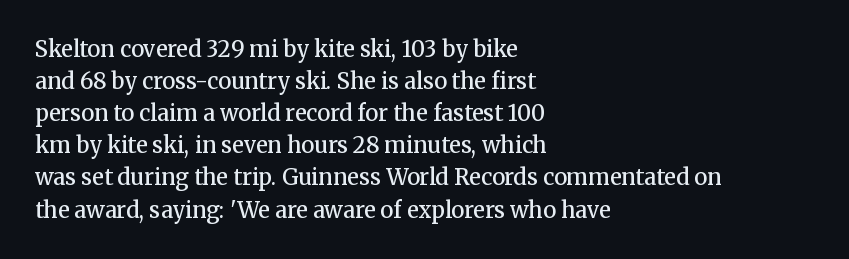
{"italic": "no", "bold": "semi", "underline": "no", "align": "left", "line_spacing": "normal", "line_spacing_ratio": 1.46, "letter_spacing": "normal", "letter_spacing_em": 0.0, "glyph_px": 22}
